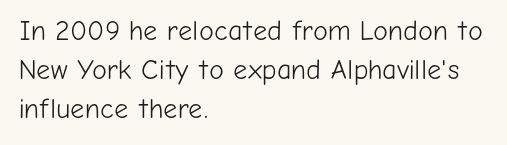
The image shows 28 px light sans-serif type, upright; set left-aligned, normal line spacing (1.4x), normal letter spacing, not underlined; low stroke contrast and a medium x-height.
